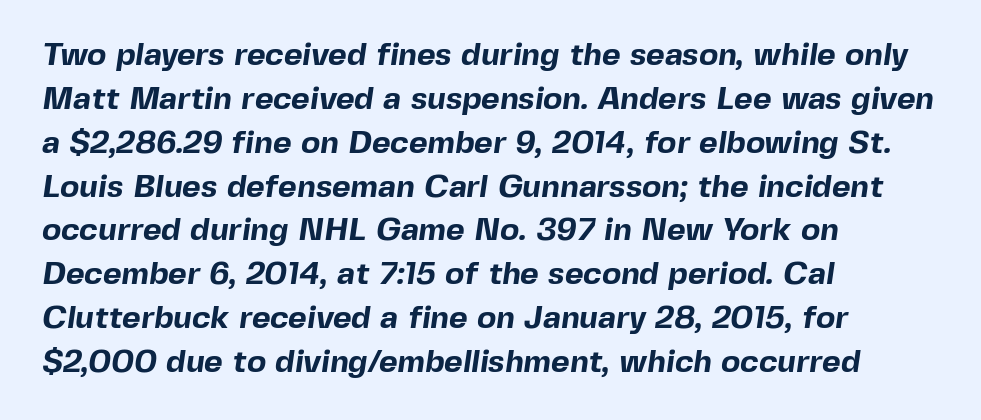
How are the letters spaced? Ordinarily, with no added tracking. Where is the straight margin? On the left. Anything drawn beneath the words? Only blank space. Horizontal bands of white between lines are of average thickness. Typographic density is high because the face is bold. Are there feet on the stems? There aren't — it's a sans.
